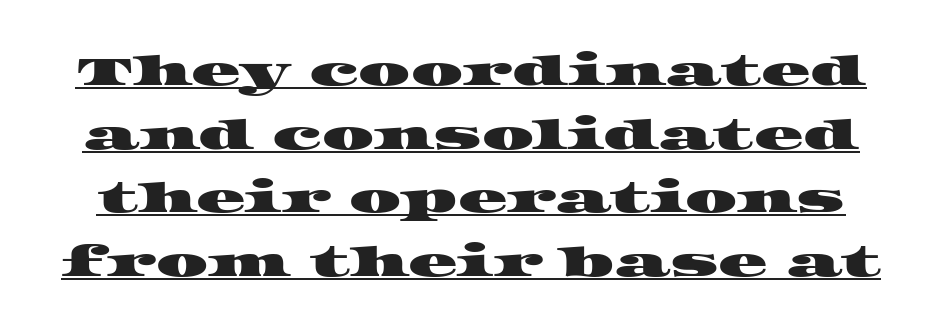
{"serif": "yes", "width": "wide", "stroke_contrast": "high", "x_height": "large", "monospaced": "no", "underline": "yes", "line_spacing": "normal", "line_spacing_ratio": 1.55, "letter_spacing": "normal", "letter_spacing_em": 0.0, "glyph_px": 41}
